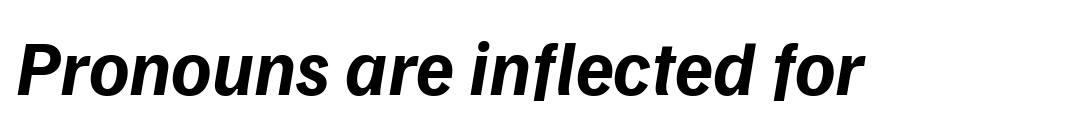
The image shows 77 px bold type, italic (leaning right); set normal letter spacing, not underlined; low stroke contrast and a medium x-height.
